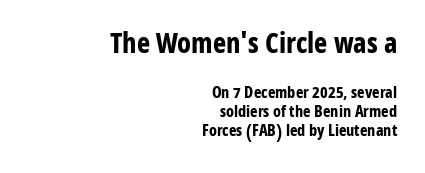
The image shows 28 px bold, condensed sans-serif type, upright; set right-aligned, line spacing 1.2x, normal letter spacing, not underlined; the first (top) block is 1.75x larger; low stroke contrast and a medium x-height.
